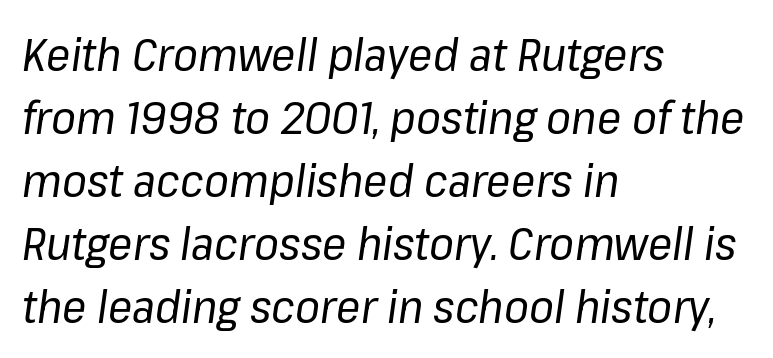
The gaps between neighbouring characters are ordinary and unremarkable. A typesetter would call this leading conventional body-copy spacing. Quick note: italic. Proportional: the letters do not fall into vertical columns.
